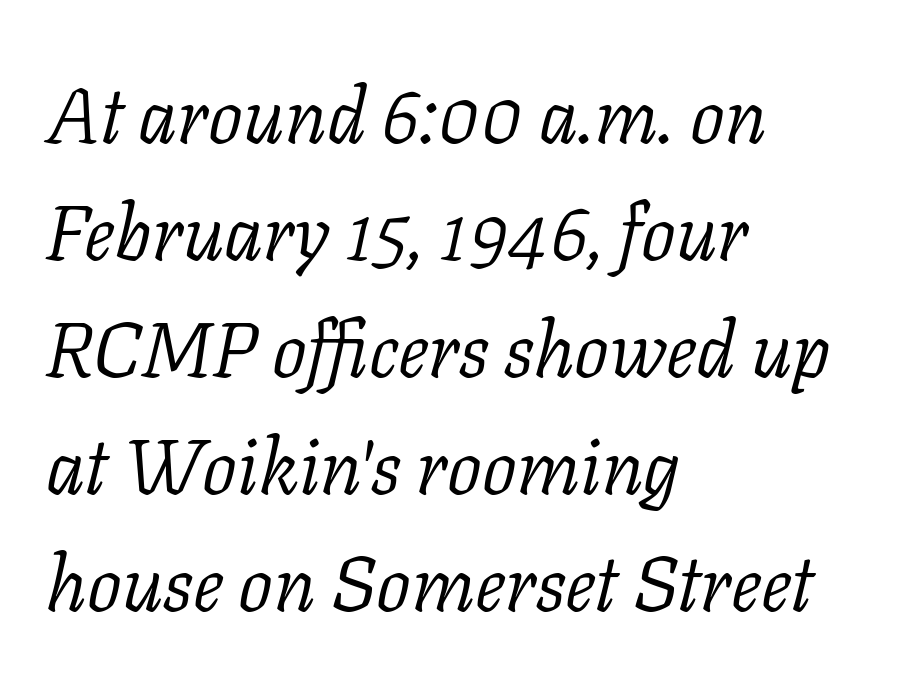
Q: Is the text bold? A: No.
Q: Is the text italic (slanted)? A: Yes, it leans right by about 11 degrees.
Q: Is the typeface a serif or a sans-serif typeface? A: Serif.
Q: Is the text underlined? A: No.
Q: How is the paragraph aligned? A: Left-aligned.
Q: Is the spacing between letters normal or unusually wide? A: Normal.
Q: Is the spacing between lines tight, normal or loose? A: Normal.
Q: Width (condensed, normal, or wide)? A: Normal.
Q: Stroke contrast? A: Low.
Q: x-height? A: Medium.
Q: Monospaced? A: No.
